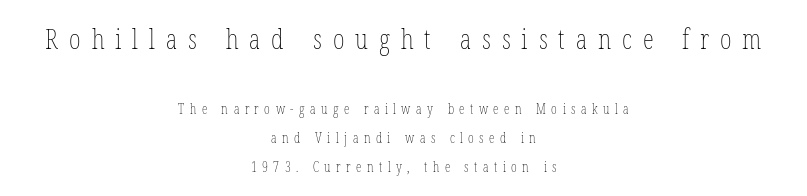
Q: Is the text bold? A: No.
Q: Is the text italic (slanted)? A: No, it is upright.
Q: Is the text underlined? A: No.
Q: How is the paragraph aligned? A: Centered.
Q: Is the spacing between letters normal or unusually wide? A: Unusually wide.
Q: Is the spacing between lines tight, normal or loose? A: Loose.
Q: Which block of text is set in a larger size, the first (top) or the second (bottom)? A: The first (top) one.
Q: Width (condensed, normal, or wide)? A: Condensed.
Q: Stroke contrast? A: Low.
Q: x-height? A: Medium.
Q: Monospaced? A: No.
